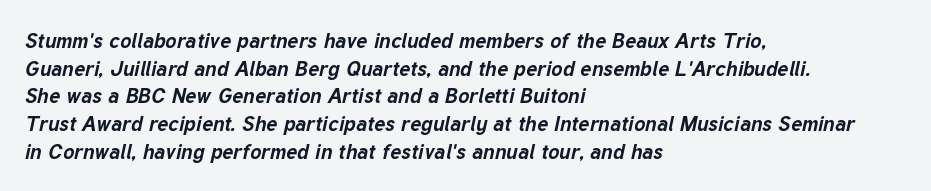
Q: Is the text bold? A: Yes.
Q: Is the text italic (slanted)? A: Yes, it leans right by about 12 degrees.
Q: Is the text underlined? A: No.
Q: How is the paragraph aligned? A: Left-aligned.
Q: Is the spacing between letters normal or unusually wide? A: Normal.
Q: Is the spacing between lines tight, normal or loose? A: Normal.
